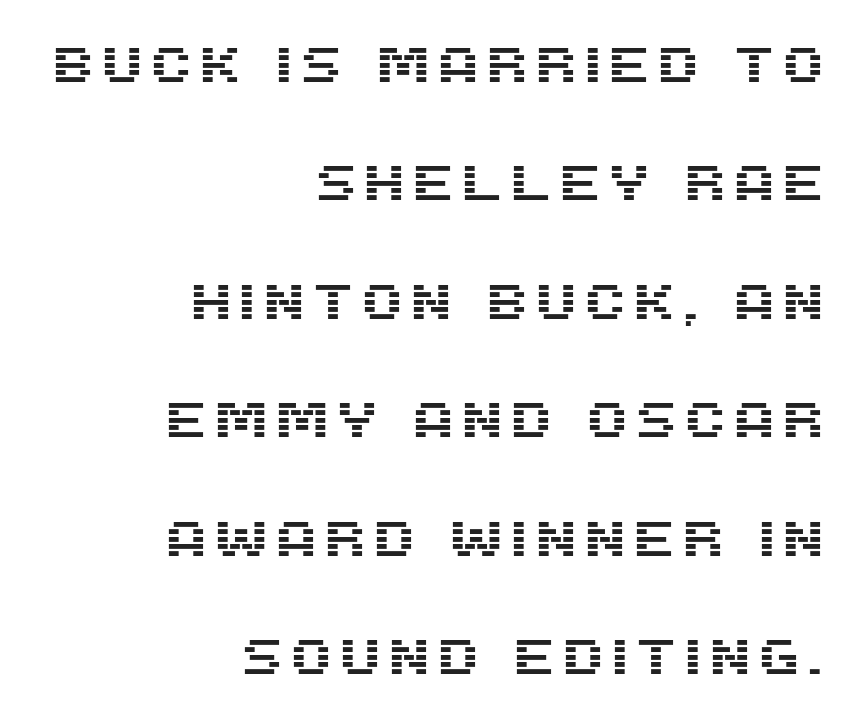
{"serif": "no", "italic": "no", "width": "normal", "stroke_contrast": "medium", "x_height": "large", "monospaced": "no", "underline": "no", "align": "right", "line_spacing": "loose", "line_spacing_ratio": 2.37, "glyph_px": 50}
